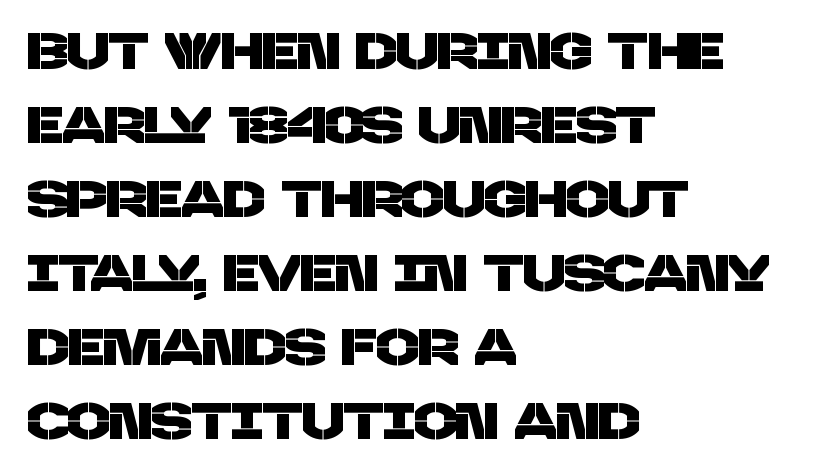
The image shows 50 px sans-serif type; set left-aligned, normal line spacing (1.48x), normal letter spacing, not underlined; low stroke contrast and a large x-height.
